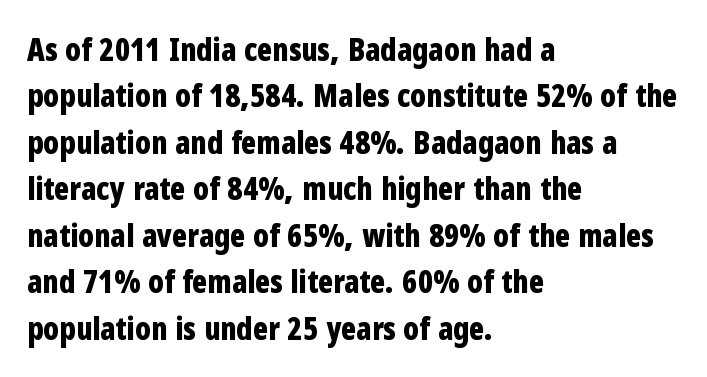
{"serif": "no", "italic": "no", "bold": "yes", "weight": "bold", "width": "condensed", "stroke_contrast": "low", "x_height": "medium", "monospaced": "no", "underline": "no", "align": "left", "line_spacing": "normal", "line_spacing_ratio": 1.5, "letter_spacing": "normal", "letter_spacing_em": 0.0, "glyph_px": 31}
